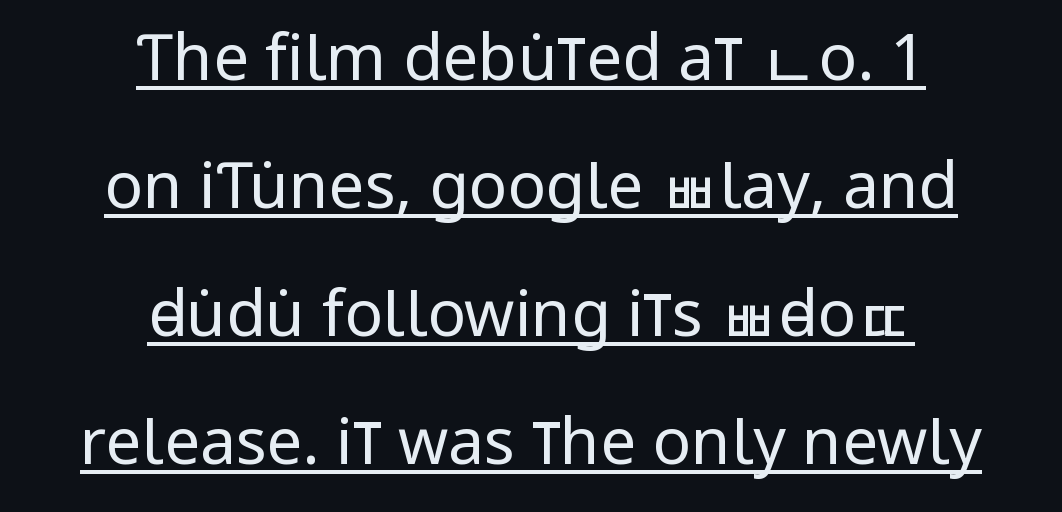
Q: Is the text bold? A: No.
Q: Is the text italic (slanted)? A: No, it is upright.
Q: Is the typeface a serif or a sans-serif typeface? A: Sans-serif.
Q: Is the text underlined? A: Yes.
Q: How is the paragraph aligned? A: Centered.
Q: Is the spacing between letters normal or unusually wide? A: Normal.
Q: Is the spacing between lines tight, normal or loose? A: Loose.
Q: Width (condensed, normal, or wide)? A: Condensed.
Q: Stroke contrast? A: Low.
Q: x-height? A: Large.
Q: Monospaced? A: No.
